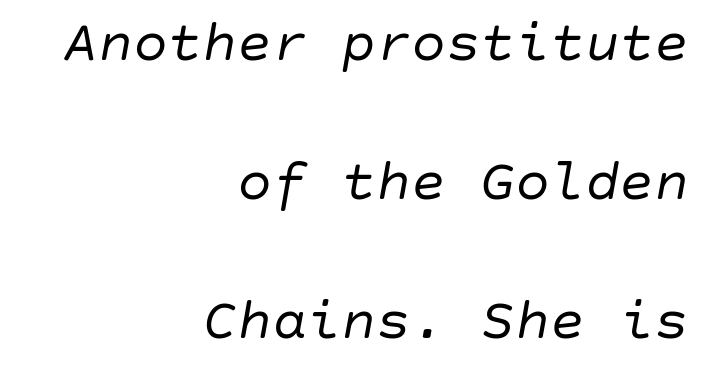
Quick note: interline space is abundant. Each row of text sits above clean, open space. If you drew a line through each stem, it would be angled. Is the letter spacing exaggerated? No — it looks like the ordinary default. Letters have the restrained weight of plain body copy at most.
